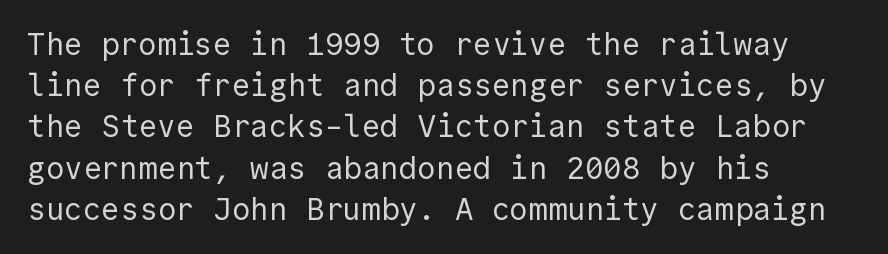
Q: Is the text bold? A: No.
Q: Is the text italic (slanted)? A: No, it is upright.
Q: Is the typeface a serif or a sans-serif typeface? A: Sans-serif.
Q: Is the text underlined? A: No.
Q: How is the paragraph aligned? A: Left-aligned.
Q: Is the spacing between letters normal or unusually wide? A: Normal.
Q: Is the spacing between lines tight, normal or loose? A: Normal.
Q: Width (condensed, normal, or wide)? A: Normal.
Q: x-height? A: Medium.
